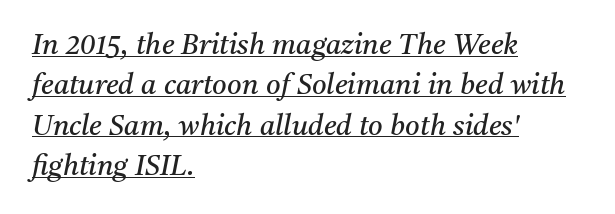
The image shows 28 px regular-weight serif type, italic (leaning right); set left-aligned, normal line spacing (1.44x), normal letter spacing, underlined; medium stroke contrast and a medium x-height.
